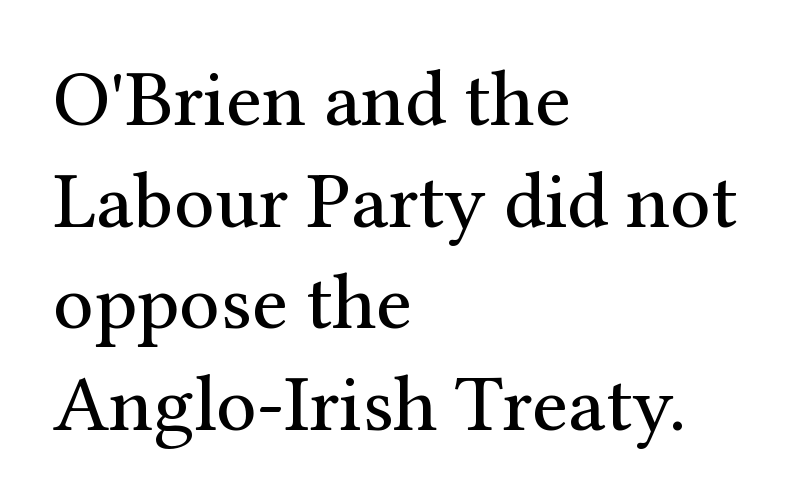
The face used here is proportionally spaced, like ordinary book or web type. One glance says typical: line gaps are just what's usual. This is the regular roman posture of the typeface. The line texture is even and compact thanks to regular tracking. Descender tails drop into unmarked territory.
